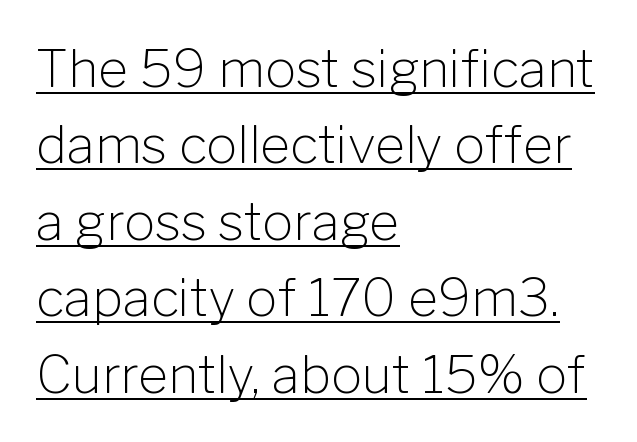
Reading down the block, your eye returns to a fixed left position each line. Leading: standard. Is the letter spacing exaggerated? No — it looks like the ordinary default. The passage shown is underscored from start to finish. Stroke thickness stays within the range of a standard reading face or lighter. Posture: upright roman.
